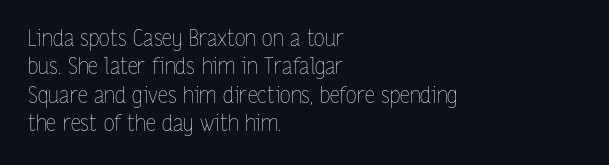
Q: Is the text bold? A: No.
Q: Is the text italic (slanted)? A: No, it is upright.
Q: Is the text underlined? A: No.
Q: How is the paragraph aligned? A: Left-aligned.
Q: Is the spacing between letters normal or unusually wide? A: Normal.
Q: Is the spacing between lines tight, normal or loose? A: Normal.
